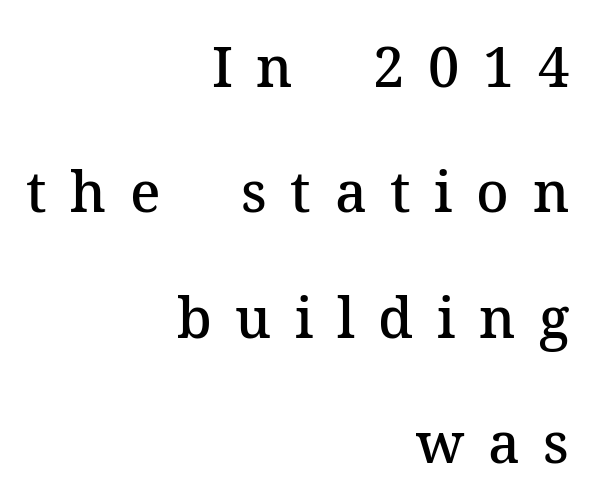
The image shows 56 px semibold serif type, upright; set right-aligned, loose line spacing (2.24x), unusually wide letter spacing (+0.42 em), not underlined; medium stroke contrast and a medium x-height.
